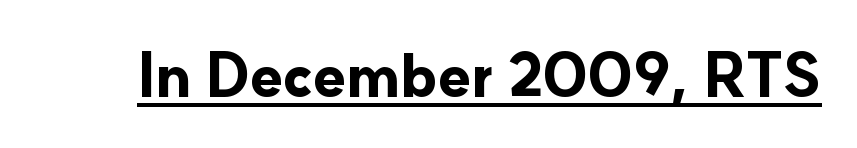
The image shows 60 px bold sans-serif type, upright; set normal letter spacing, underlined; low stroke contrast and a small x-height.
